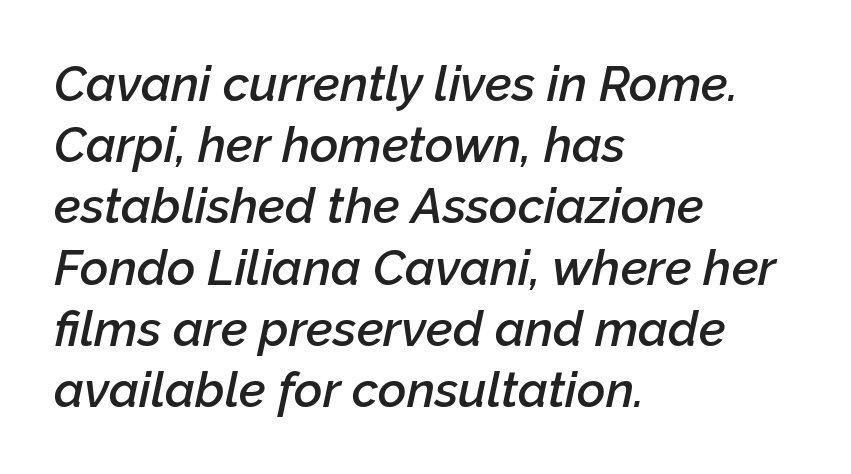
The rendering uses a moderate line-height, typical for paragraphs. Teacher's note: observe the even left margin — that is flush-left alignment. The letters advance in unequal steps, a hallmark of proportional type. The font is running at a semibold setting, under full bold. Honestly, the letter spacing is just normal — you wouldn't notice it. The baseline area is clear.
